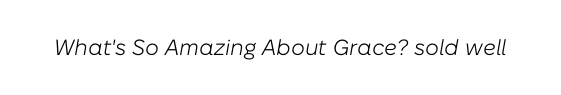
Descenders hang freely into open space. The axis of the letterforms is tilted away from vertical. Observe the ordinary spacing: letters are neighbours, not strangers. These glyphs show unthickened strokes, regular width or finer.
